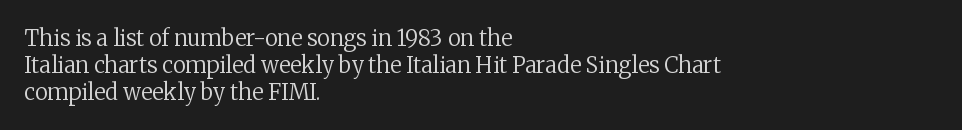
The image shows 22 px text type, upright; set left-aligned, line spacing 1.22x, normal letter spacing, not underlined.
